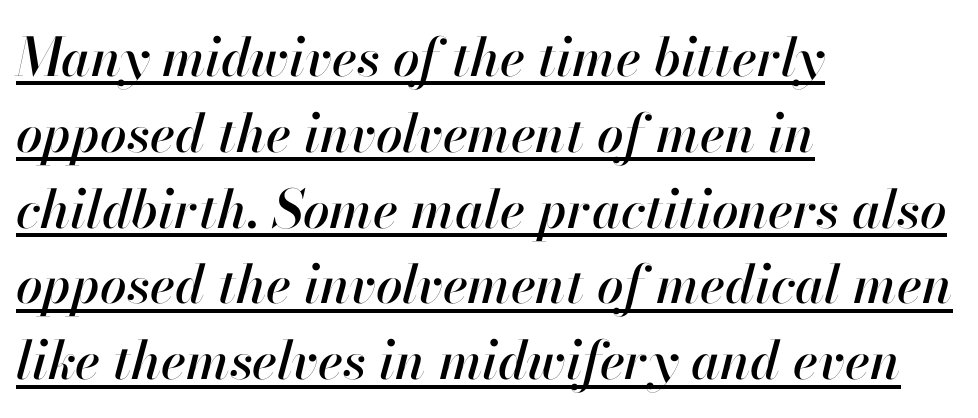
The words here are underlined. A classic flush-left, rag-right setting is used for this passage. These lines were composed using italics. Short note: letters normally spaced.
